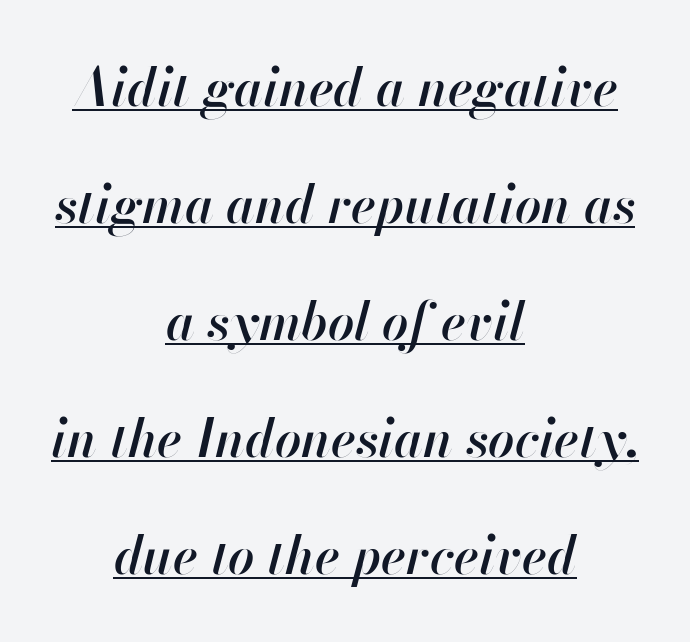
Q: Is the text bold? A: Semi-bold.
Q: Is the text italic (slanted)? A: Yes, it leans right by about 13 degrees.
Q: Is the text underlined? A: Yes.
Q: How is the paragraph aligned? A: Centered.
Q: Is the spacing between letters normal or unusually wide? A: Normal.
Q: Is the spacing between lines tight, normal or loose? A: Loose.
Q: Width (condensed, normal, or wide)? A: Normal.
Q: Stroke contrast? A: High.
Q: x-height? A: Small.
Q: Monospaced? A: No.
